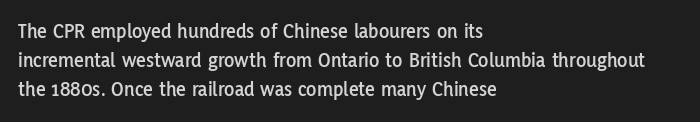
Q: Is the text italic (slanted)? A: No, it is upright.
Q: Is the text underlined? A: No.
Q: How is the paragraph aligned? A: Left-aligned.
Q: Is the spacing between letters normal or unusually wide? A: Normal.
Q: Is the spacing between lines tight, normal or loose? A: Normal.
